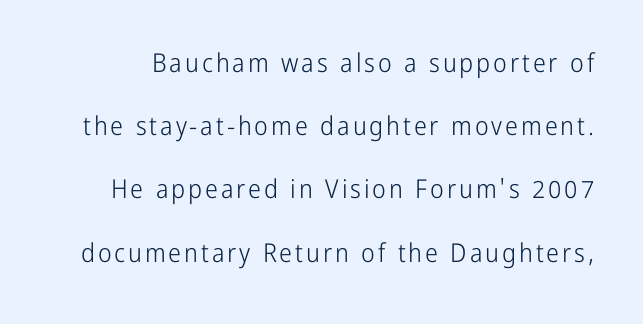
Q: Is the text bold? A: No.
Q: Is the text italic (slanted)? A: No, it is upright.
Q: Is the text underlined? A: No.
Q: Is the spacing between lines tight, normal or loose? A: Loose.
